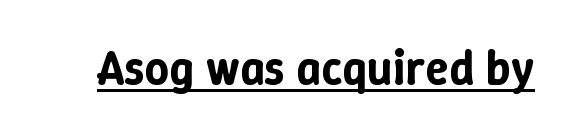
You could not count columns in this text — the font is proportionally spaced. Is there an underline? Yes — a line sits under the letters. Short note: letters normally spaced. Italic: no, the glyphs are upright roman.
